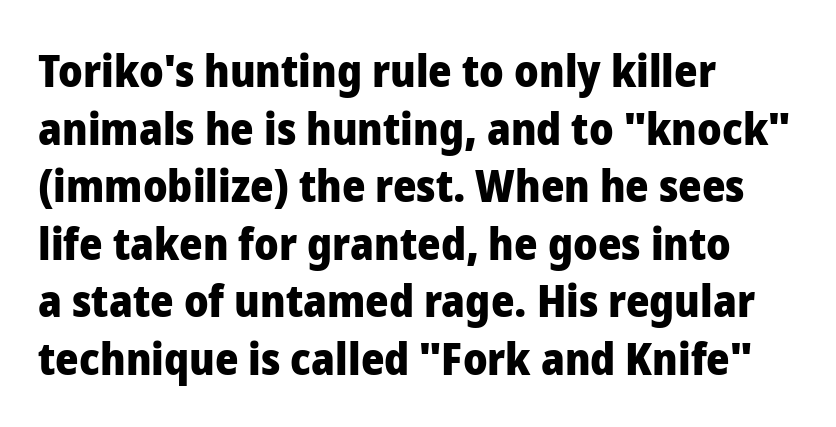
The image shows 45 px heavy sans-serif type, upright; set left-aligned, normal line spacing (1.28x), normal letter spacing, not underlined; low stroke contrast and a medium x-height.
